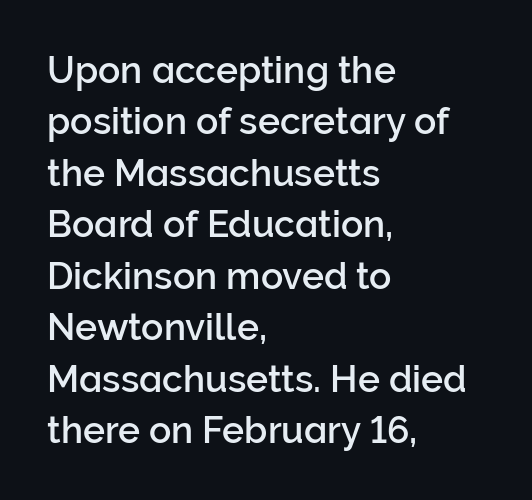
Honestly, the letter spacing is just normal — you wouldn't notice it. The specimen reads as upright at a glance. Beneath every word, the page is bare. Horizontally, the lines are justified to the leading edge only. The designer went with a sans here, leaving each stem footless. The passage shown is typed in a proportional face where columns would drift.
